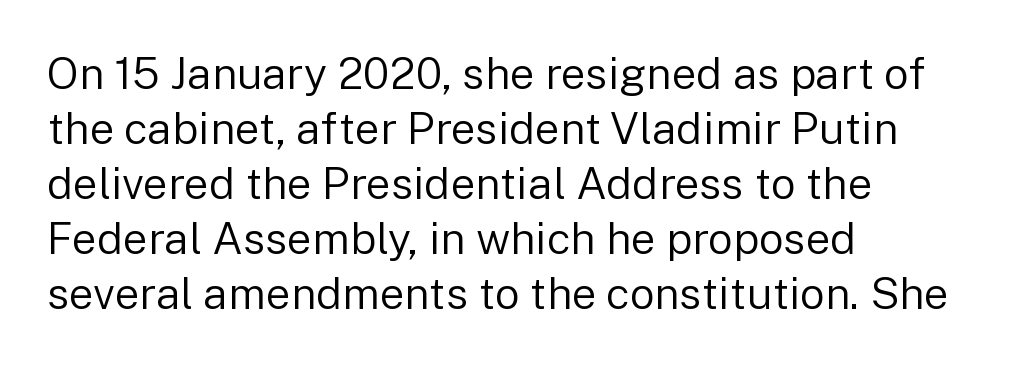
No extra tracking has been applied to these lines. Tall strokes in this sample are plumb rather than angled. No extra ink here — the face is not bold. Observe the absence of serifs on each vertical stroke in this sample. Lines of text with bare space underneath.
